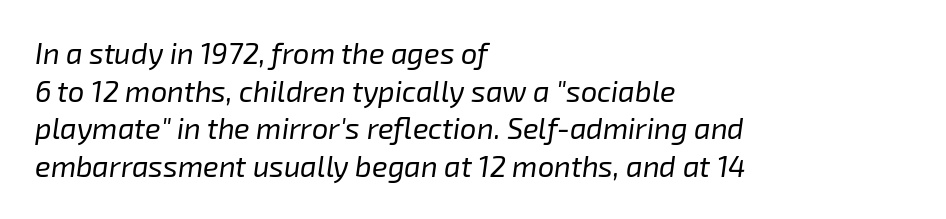
The image shows 29 px regular-weight type, italic (leaning right); set left-aligned, normal line spacing (1.3x), normal letter spacing, not underlined; low stroke contrast and a medium x-height.
